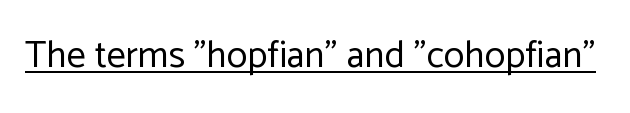
The image shows 38 px regular-weight sans-serif type, upright; set normal letter spacing, underlined; low stroke contrast and a medium x-height.
